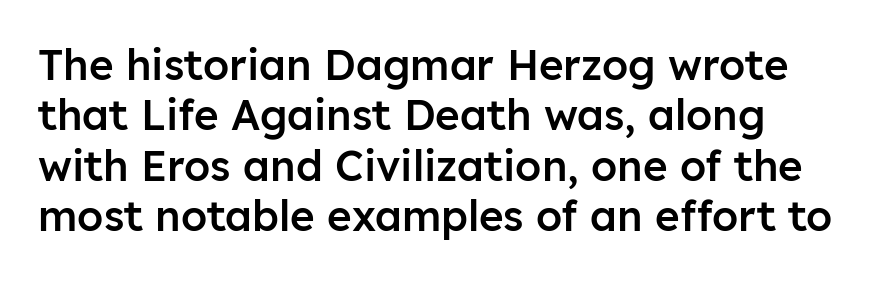
Q: Is the text bold? A: Semi-bold.
Q: Is the text italic (slanted)? A: No, it is upright.
Q: Is the typeface a serif or a sans-serif typeface? A: Sans-serif.
Q: Is the text underlined? A: No.
Q: How is the paragraph aligned? A: Left-aligned.
Q: Is the spacing between letters normal or unusually wide? A: Normal.
Q: Width (condensed, normal, or wide)? A: Normal.
Q: Stroke contrast? A: Low.
Q: x-height? A: Medium.
Q: Monospaced? A: No.
